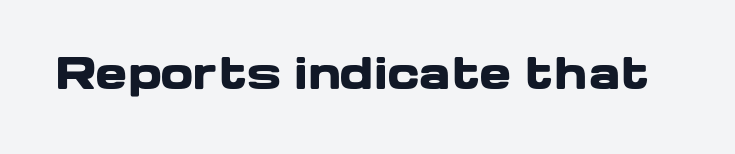
The glyphs in this specimen are sans serif. Do the characters align in a grid? No, the font is proportional. Upright lettering throughout. The space beneath each line is pristine and unruled.
